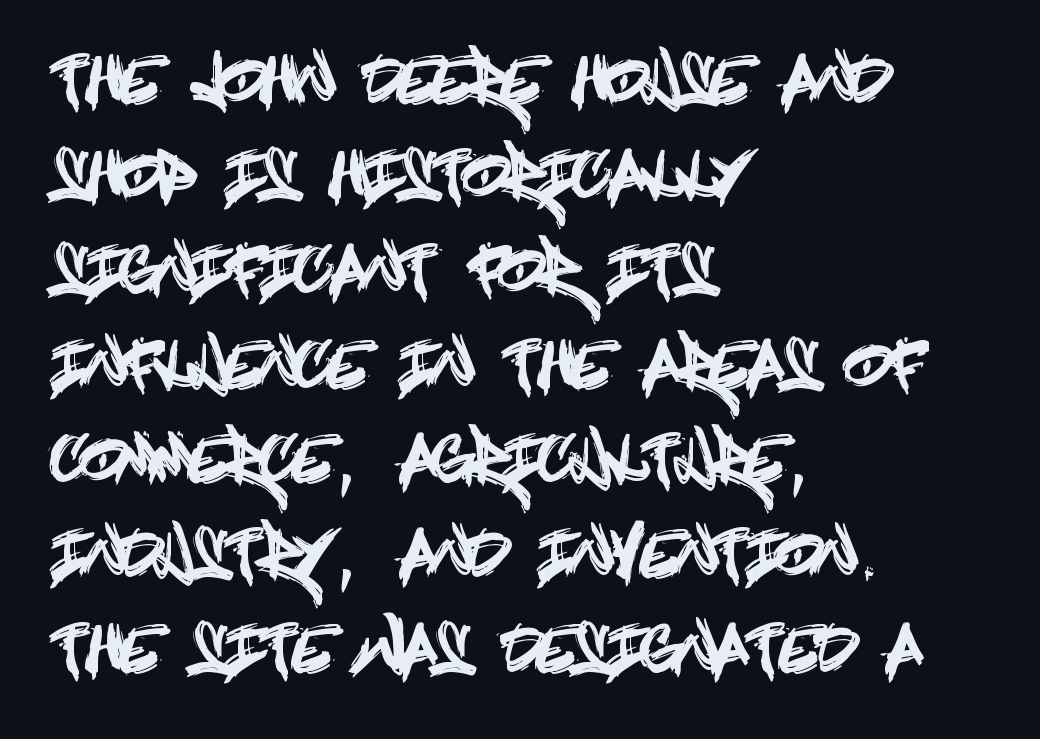
A bare baseline throughout the passage. Typographically, this falls in the sans-serif category. Does the copy run flush right? No — it runs flush left. The face used here is rendered with its standard letterfit. If you measured baseline to baseline, you'd find a middling distance.
